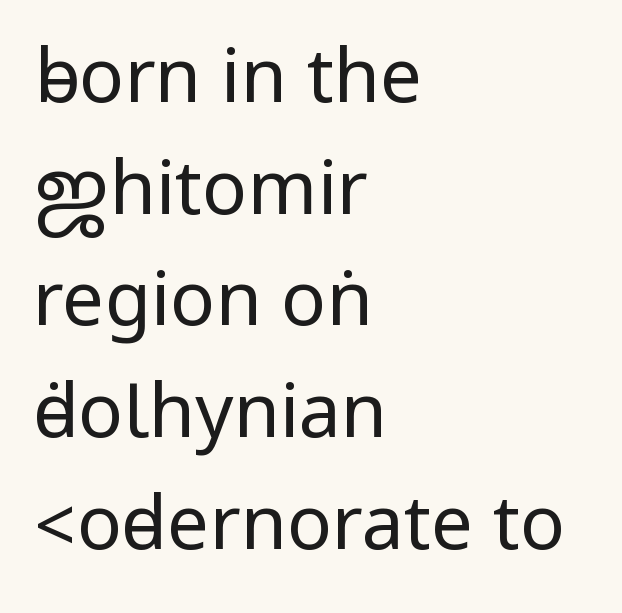
The image shows 75 px regular-weight, condensed sans-serif type, upright; set left-aligned, normal line spacing (1.49x), normal letter spacing, not underlined; low stroke contrast.
